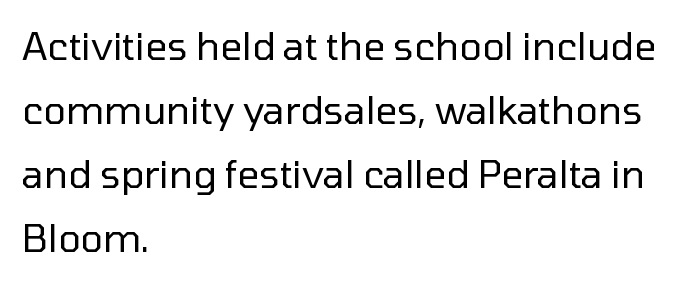
Q: Is the text bold? A: No.
Q: Is the text italic (slanted)? A: No, it is upright.
Q: Is the typeface a serif or a sans-serif typeface? A: Sans-serif.
Q: Is the text underlined? A: No.
Q: How is the paragraph aligned? A: Left-aligned.
Q: Is the spacing between letters normal or unusually wide? A: Normal.
Q: Is the spacing between lines tight, normal or loose? A: Normal.
Q: Width (condensed, normal, or wide)? A: Normal.
Q: Stroke contrast? A: Low.
Q: x-height? A: Medium.
Q: Monospaced? A: No.
